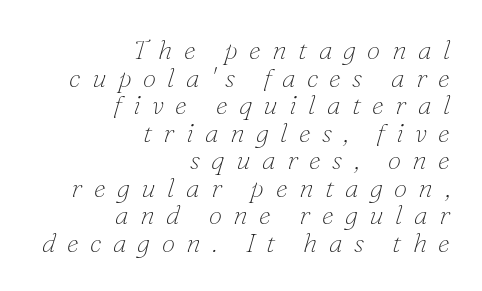
{"italic": "yes", "lean": "right", "slant_degrees": 16, "bold": "no", "underline": "no", "align": "right", "line_spacing": "tight", "line_spacing_ratio": 1.02, "letter_spacing": "wide", "letter_spacing_em": 0.42, "glyph_px": 27}
